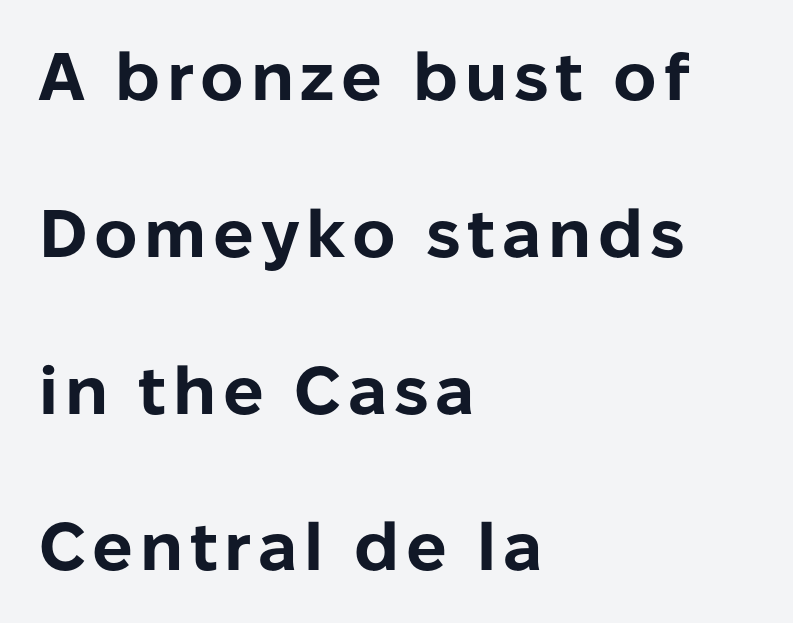
The image shows 67 px bold sans-serif type, upright; set left-aligned, loose line spacing (2.34x), not underlined; low stroke contrast and a medium x-height.
